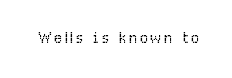
The image shows 21 px text type, upright; set not underlined.
